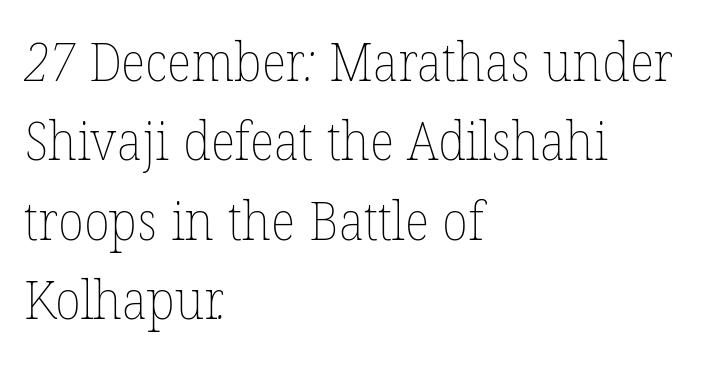
{"bold": "no", "weight": "thin", "width": "normal", "stroke_contrast": "low", "x_height": "medium", "monospaced": "no", "underline": "no", "align": "left", "line_spacing": "normal", "line_spacing_ratio": 1.5, "letter_spacing": "normal", "letter_spacing_em": 0.0, "glyph_px": 53}
